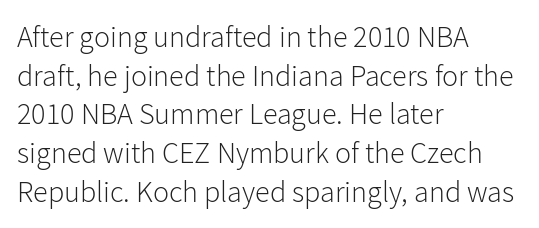
The image shows 30 px light sans-serif type, upright; set left-aligned, normal line spacing (1.29x), normal letter spacing, not underlined; low stroke contrast and a medium x-height.
